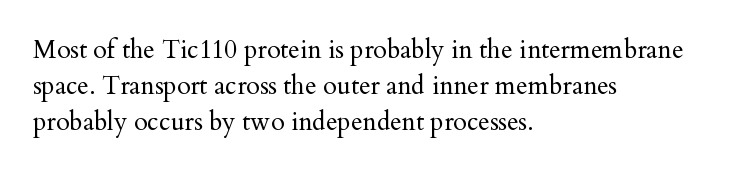
{"italic": "no", "bold": "no", "underline": "no", "align": "left", "line_spacing": "normal", "line_spacing_ratio": 1.44, "letter_spacing": "normal", "letter_spacing_em": 0.0, "glyph_px": 25}
